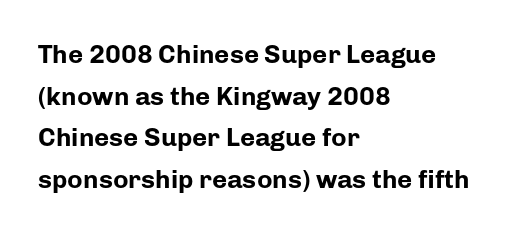
Q: Is the text bold? A: Yes.
Q: Is the text italic (slanted)? A: No, it is upright.
Q: Is the text underlined? A: No.
Q: How is the paragraph aligned? A: Left-aligned.
Q: Is the spacing between letters normal or unusually wide? A: Normal.
Q: Is the spacing between lines tight, normal or loose? A: Normal.
